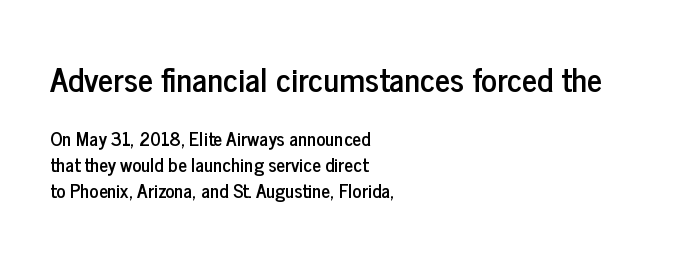
The image shows 33 px condensed sans-serif type, upright; set left-aligned, normal line spacing (1.37x), normal letter spacing, not underlined; the first (top) block is 1.74x larger; low stroke contrast and a medium x-height.
